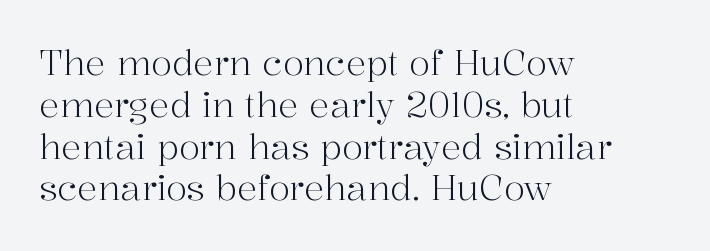
{"serif": "yes", "italic": "no", "bold": "no", "weight": "light", "width": "normal", "stroke_contrast": "high", "x_height": "medium", "monospaced": "no", "underline": "no", "align": "left", "line_spacing_ratio": 1.23, "letter_spacing": "normal", "letter_spacing_em": 0.0, "glyph_px": 34}
